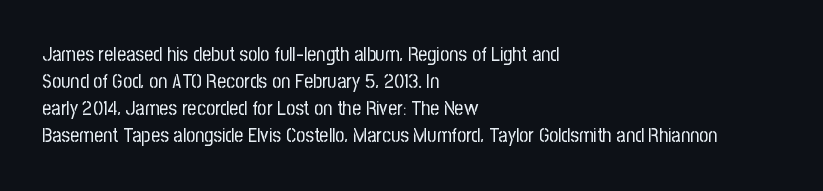
Q: Is the text bold? A: No.
Q: Is the text italic (slanted)? A: No, it is upright.
Q: Is the text underlined? A: No.
Q: How is the paragraph aligned? A: Left-aligned.
Q: Is the spacing between letters normal or unusually wide? A: Normal.
Q: Is the spacing between lines tight, normal or loose? A: Normal.
